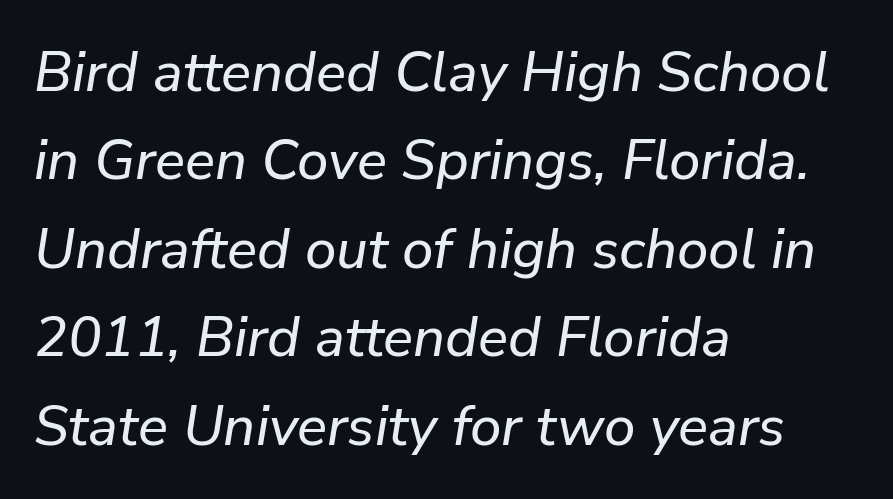
The rag falls on the right side of this text block. Letter spacing: default. Regarding leading, the lines here are spaced in the standard way. Do the characters align in a grid? No, the font is proportional. Descender tails drop into unmarked territory.
